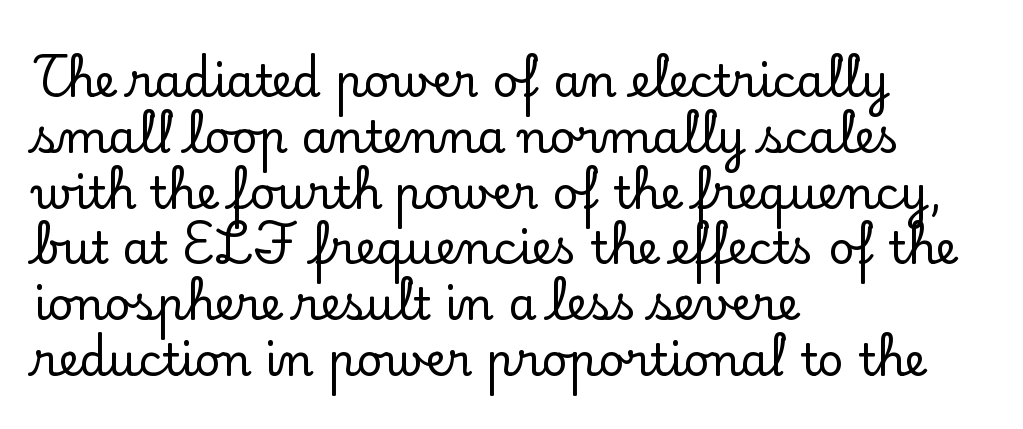
Q: Is the text italic (slanted)? A: No, it is upright.
Q: Is the typeface a serif or a sans-serif typeface? A: Serif.
Q: Is the text underlined? A: No.
Q: How is the paragraph aligned? A: Left-aligned.
Q: Is the spacing between letters normal or unusually wide? A: Normal.
Q: Width (condensed, normal, or wide)? A: Normal.
Q: Stroke contrast? A: Low.
Q: x-height? A: Small.
Q: Monospaced? A: No.
